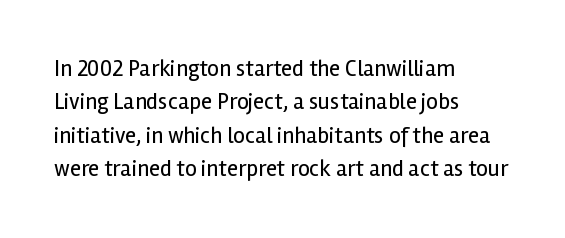
{"italic": "no", "bold": "no", "underline": "no", "align": "left", "line_spacing": "normal", "line_spacing_ratio": 1.45, "letter_spacing": "normal", "letter_spacing_em": 0.0, "glyph_px": 23}
